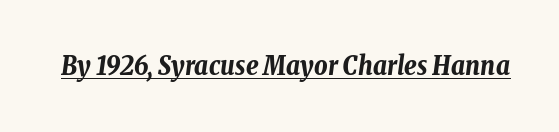
The image shows 26 px bold type, italic (leaning right); set normal letter spacing, underlined.
